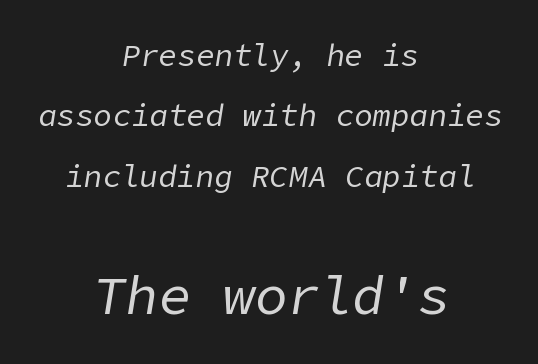
The specimen omits any rule beneath the text block's lines. Vertically, the passage feels expansive, rows floating well apart. These glyphs show unthickened strokes, regular width or finer. The emphasis by scale lands on block number two, below. Inter-character spacing is left at the font's built-in metrics.
